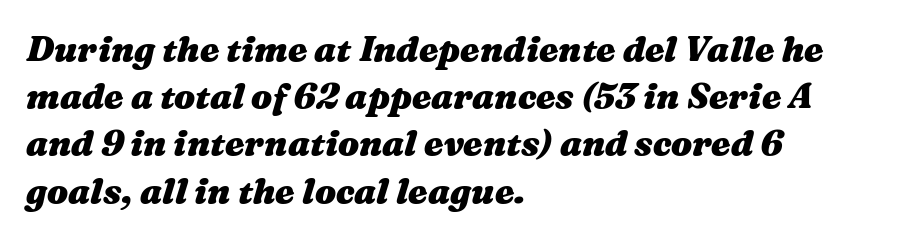
The image shows 35 px heavy, wide type, italic (leaning right); set left-aligned, normal line spacing (1.35x), normal letter spacing, not underlined; medium stroke contrast and a medium x-height.
